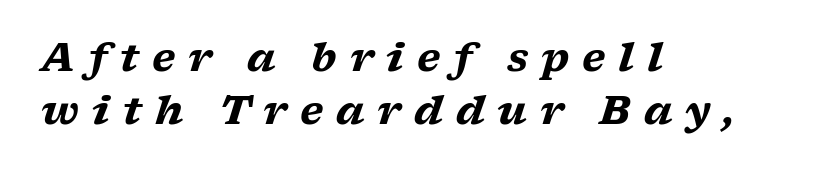
Its strokes are broad and dark, the hallmark of bold type. Character widths vary here, with narrow letters taking less room than wide ones. Look at the bottom of the vertical strokes: they flare into serifs here. Rule under the text: the space is simply empty.
